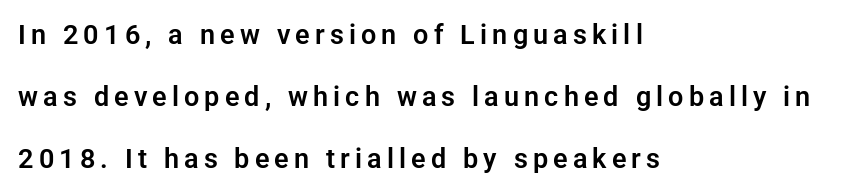
{"italic": "no", "underline": "no", "align": "left", "line_spacing": "loose", "line_spacing_ratio": 2.3, "glyph_px": 27}
